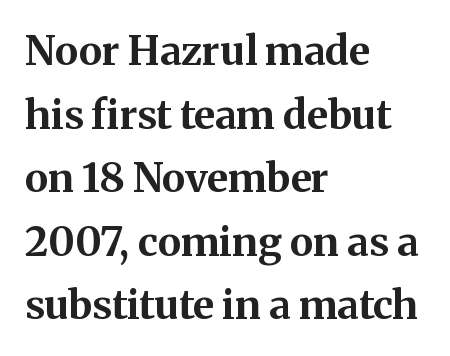
The face used here is proportionally spaced, like ordinary book or web type. The vertical gap from one line to the next is medium. The letterforms sit shoulder to shoulder at normal distance. The compositor pushed each line to the left boundary. Weight check: bold — yes, fully.
